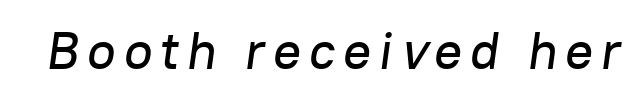
Plain, unruled lines of type. Quick note: italic. Is this a fixed-width face? No — the glyphs have proportional, varying widths.
